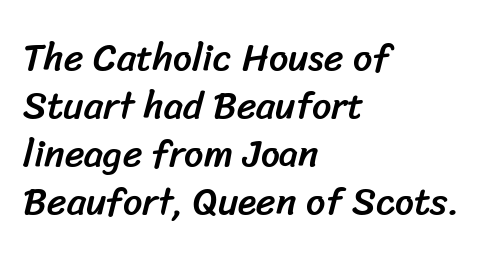
Nothing sits at the stroke ends, so this counts as sans-serif. This sample is left-justified, so line endings fall wherever the words run out. Each letter keeps its own natural width here, so spacing adapts to shape. The baseline area is clear.
